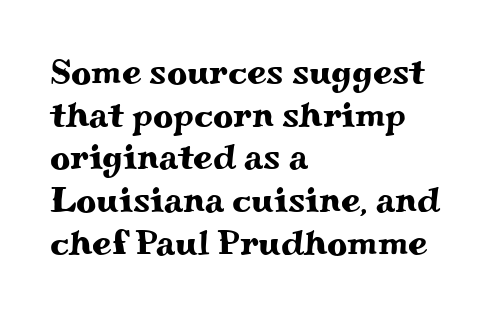
Q: Is the text italic (slanted)? A: No, it is upright.
Q: Is the typeface a serif or a sans-serif typeface? A: Serif.
Q: Is the text underlined? A: No.
Q: How is the paragraph aligned? A: Left-aligned.
Q: Is the spacing between letters normal or unusually wide? A: Normal.
Q: Width (condensed, normal, or wide)? A: Wide.
Q: Stroke contrast? A: Medium.
Q: x-height? A: Small.
Q: Monospaced? A: No.
